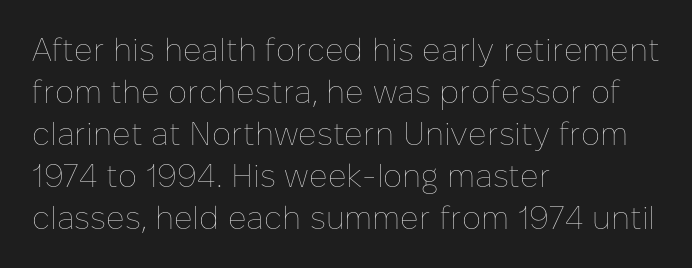
Each new line begins a customary step beneath the previous one. In CSS terms this would be text-align: left. A bare baseline throughout the passage. Do the characters align in a grid? No, the font is proportional. Summary of weight: not heavy and not bold.
